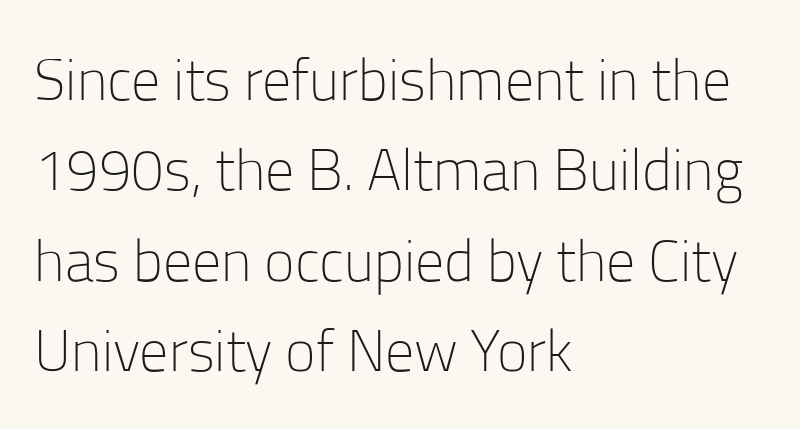
Q: Is the text bold? A: No.
Q: Is the text italic (slanted)? A: No, it is upright.
Q: Is the typeface a serif or a sans-serif typeface? A: Sans-serif.
Q: Is the text underlined? A: No.
Q: How is the paragraph aligned? A: Left-aligned.
Q: Is the spacing between letters normal or unusually wide? A: Normal.
Q: Is the spacing between lines tight, normal or loose? A: Normal.
Q: Width (condensed, normal, or wide)? A: Normal.
Q: Stroke contrast? A: Low.
Q: x-height? A: Medium.
Q: Monospaced? A: No.
